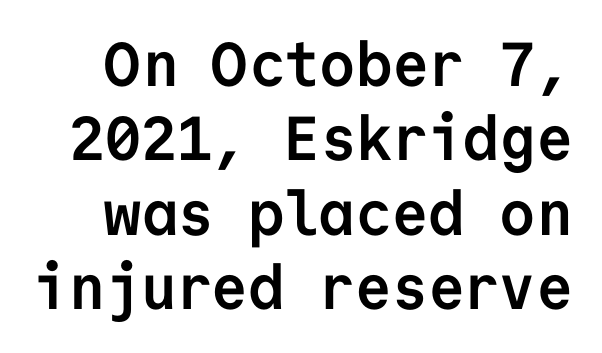
Summary of weight: heavy, a full bold. Upright lettering throughout. The rendering keeps characters at their native spacing. Type style note: lacks serifs. The rendering uses typewriter-style spacing with identical character cells.
